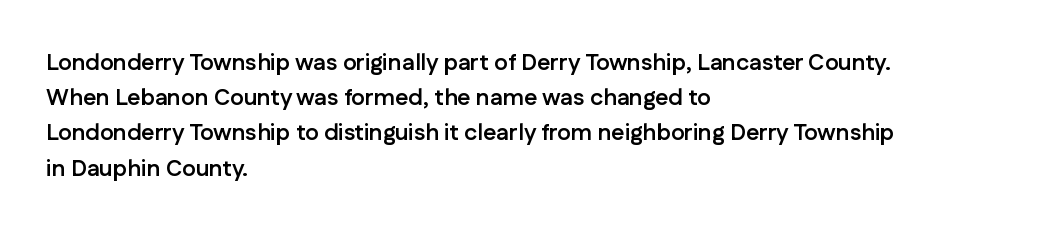
The image shows 23 px bold type, upright; set left-aligned, normal line spacing (1.53x), normal letter spacing, not underlined.
